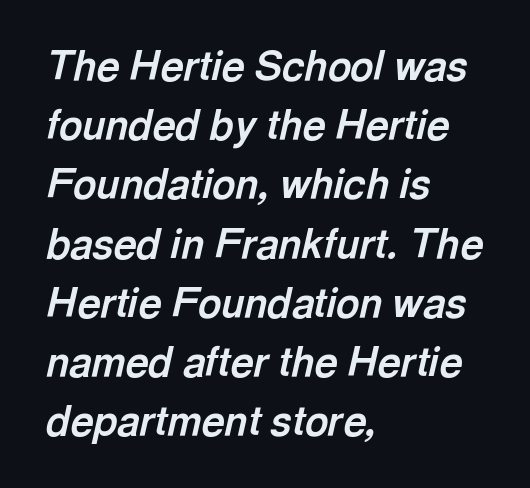
The image shows 40 px bold type, italic (leaning right); set left-aligned, normal line spacing (1.48x), normal letter spacing, not underlined; a medium x-height.
